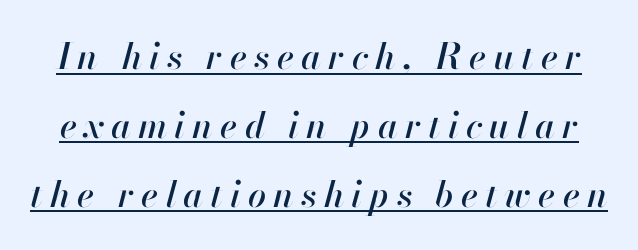
{"italic": "yes", "lean": "right", "slant_degrees": 13, "width": "normal", "stroke_contrast": "high", "x_height": "small", "monospaced": "no", "underline": "yes", "line_spacing": "loose", "line_spacing_ratio": 1.91, "letter_spacing": "wide", "letter_spacing_em": 0.2, "glyph_px": 36}
